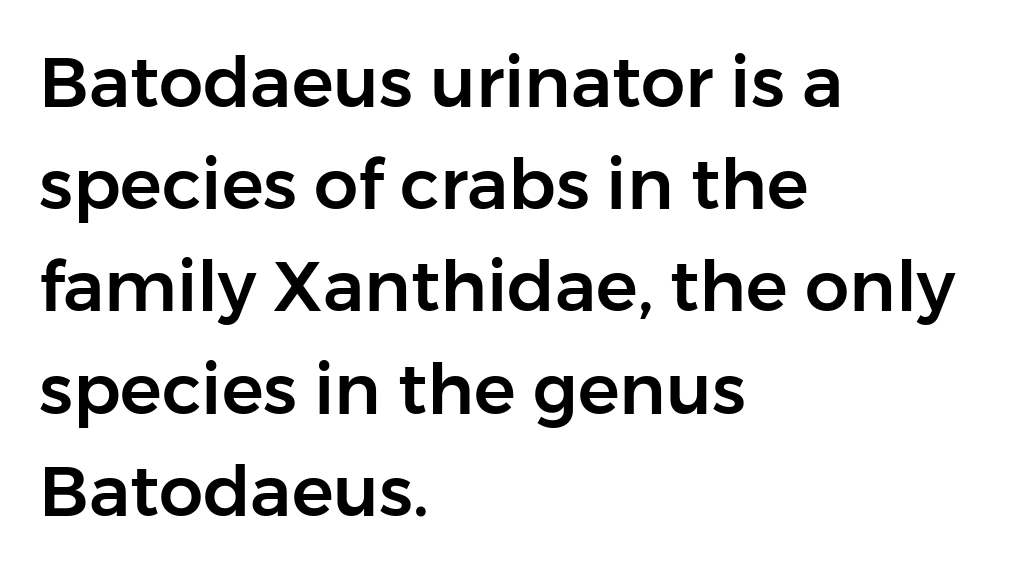
The letterforms sit shoulder to shoulder at normal distance. A typesetter would call this proportional, since set widths differ per character. The paragraph has a hard left edge and a soft right edge. A typesetter would call this leading conventional body-copy spacing. These lines are composed in type without serifs.
